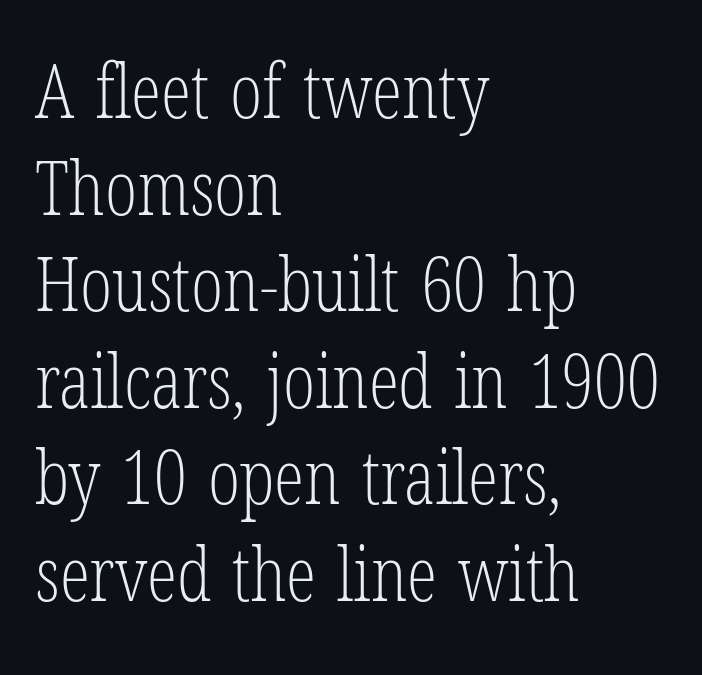
{"serif": "yes", "italic": "no", "bold": "no", "weight": "light", "width": "condensed", "stroke_contrast": "low", "x_height": "medium", "monospaced": "no", "underline": "no", "align": "left", "line_spacing": "normal", "line_spacing_ratio": 1.27, "letter_spacing": "normal", "letter_spacing_em": 0.0, "glyph_px": 76}
